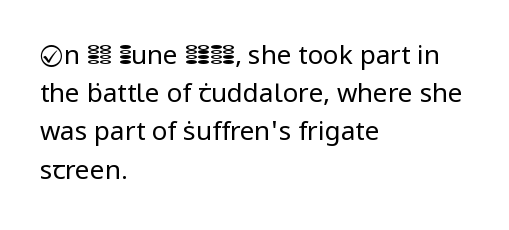
Q: Is the text bold? A: No.
Q: Is the text italic (slanted)? A: No, it is upright.
Q: Is the text underlined? A: No.
Q: How is the paragraph aligned? A: Left-aligned.
Q: Is the spacing between letters normal or unusually wide? A: Normal.
Q: Is the spacing between lines tight, normal or loose? A: Normal.
